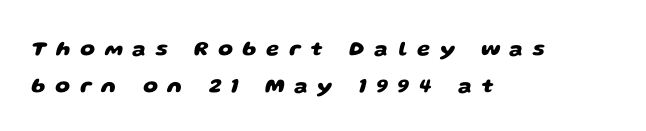
Q: Is the text bold? A: Yes.
Q: Is the text underlined? A: No.
Q: How is the paragraph aligned? A: Left-aligned.
Q: Is the spacing between letters normal or unusually wide? A: Unusually wide.
